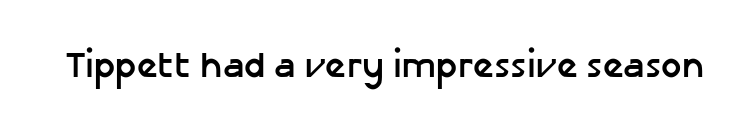
{"serif": "no", "italic": "no", "bold": "yes", "weight": "semibold", "width": "normal", "stroke_contrast": "low", "x_height": "medium", "monospaced": "no", "underline": "no", "letter_spacing": "normal", "letter_spacing_em": 0.0, "glyph_px": 36}
